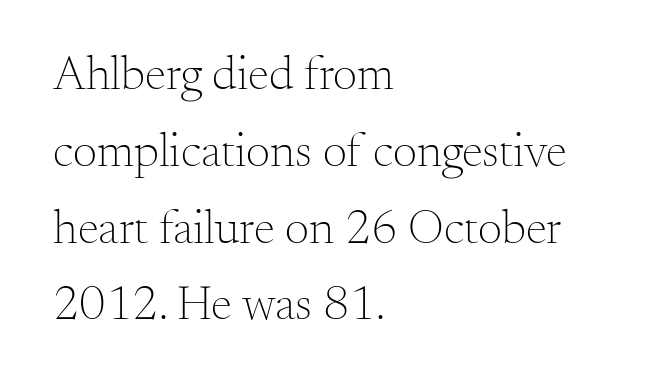
The image shows 48 px light serif type, upright; set left-aligned, normal line spacing (1.6x), normal letter spacing, not underlined; medium stroke contrast and a small x-height.
